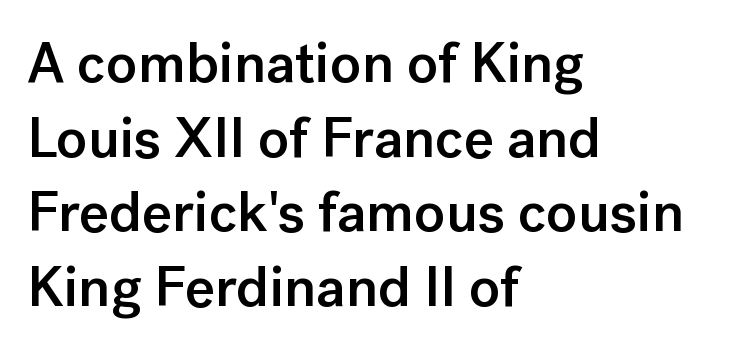
Observe the absence of serifs on each vertical stroke in this sample. The rows are spaced the way most documents space them. Ordinary non-slanted type is in use. Is this a fixed-width face? No — the glyphs have proportional, varying widths.
